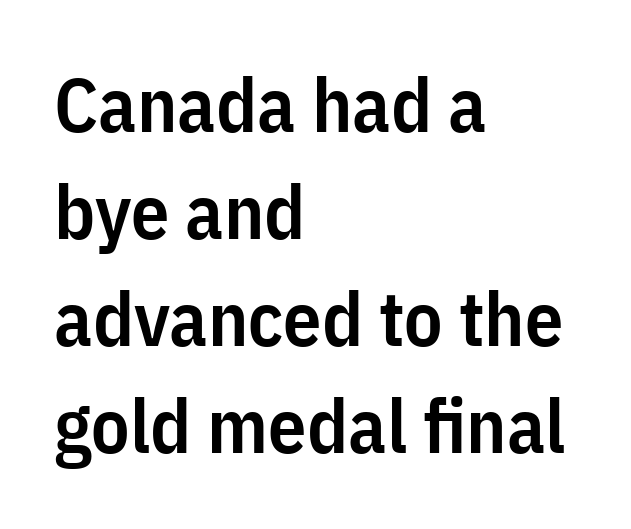
The rendering uses a moderate line-height, typical for paragraphs. In terms of weight, the rendering is demibold, just under bold. The ragged edge is on the right, which tells us the setting is flush left. Only glyphs here, with clear space below each row. Observe the absence of serifs on each vertical stroke in this sample.
